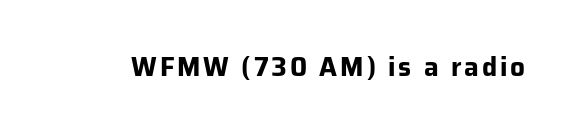
Q: Is the text bold? A: Yes.
Q: Is the text italic (slanted)? A: No, it is upright.
Q: Is the text underlined? A: No.
